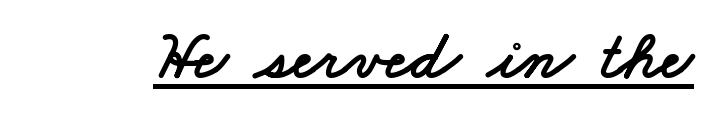
The image shows 69 px wide sans-serif type; set normal letter spacing, underlined; low stroke contrast and a small x-height.
